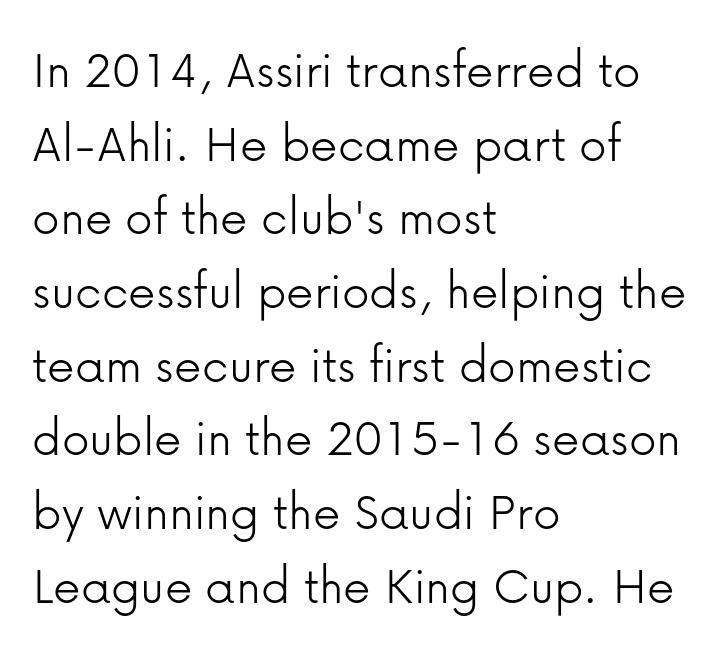
How are the letters spaced? Ordinarily, with no added tracking. Designer's note — italics off, roman on. The typeface has the unassuming heft of standard copy or less. Leading matches the norm, producing a regular column. Plain, unruled lines of type.
